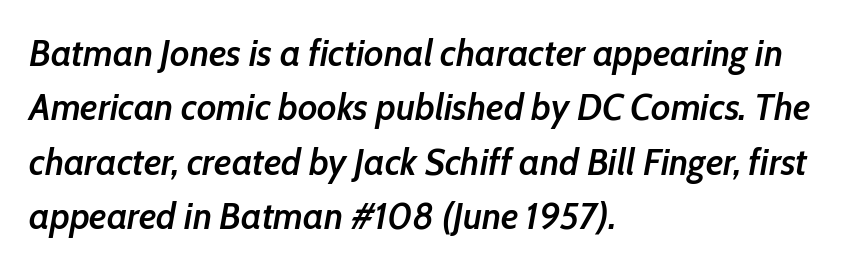
{"italic": "yes", "lean": "right", "slant_degrees": 10, "bold": "semi", "weight": "semibold", "width": "condensed", "stroke_contrast": "low", "x_height": "medium", "monospaced": "no", "underline": "no", "align": "left", "line_spacing": "normal", "line_spacing_ratio": 1.43, "letter_spacing": "normal", "letter_spacing_em": 0.0, "glyph_px": 38}
